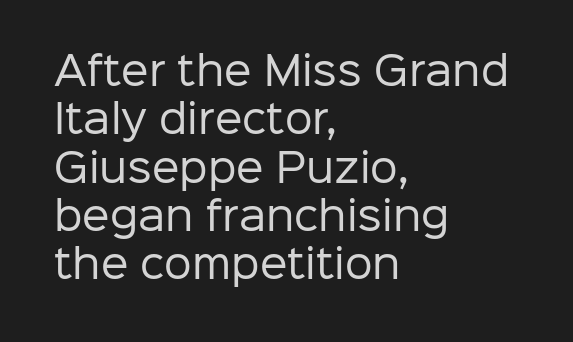
{"serif": "no", "italic": "no", "bold": "no", "weight": "regular", "width": "normal", "stroke_contrast": "low", "x_height": "medium", "monospaced": "no", "underline": "no", "align": "left", "line_spacing_ratio": 1.24, "letter_spacing": "normal", "letter_spacing_em": 0.0, "glyph_px": 39}
